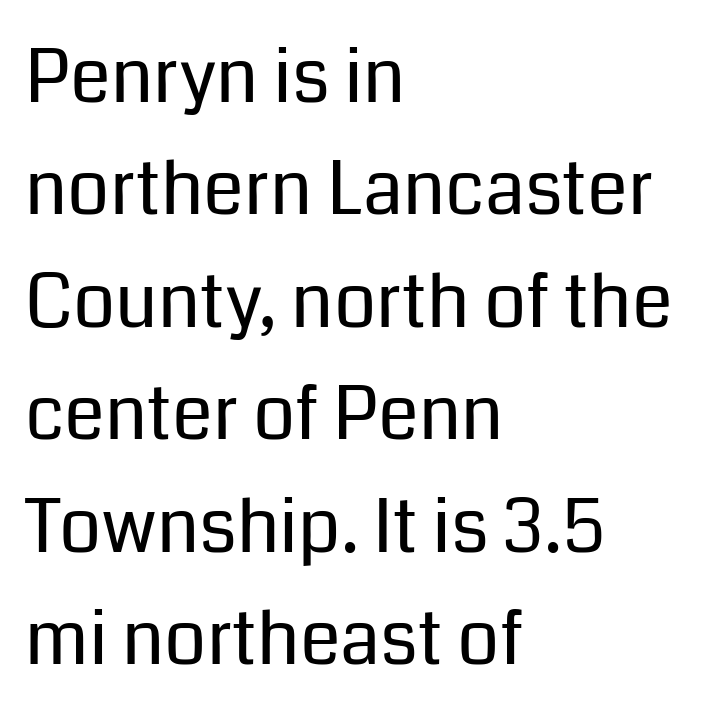
The passage shown stacks its lines at a standard gap. Plain, unruled lines of type. Varying glyph widths throughout — classic text-font behaviour. A classic flush-left, rag-right setting is used for this passage.
